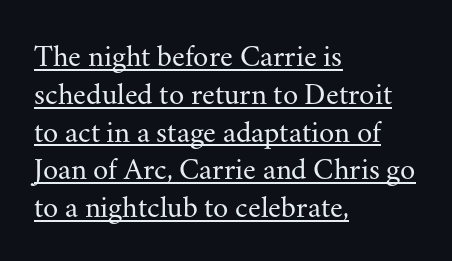
This rendering uses left alignment, leaving the right contour irregular. Characters follow at the spacing the type designer built in. Is the type heavy? It reads as light-to-regular instead. Upright lettering throughout. Regarding serifs, this sample has them.
